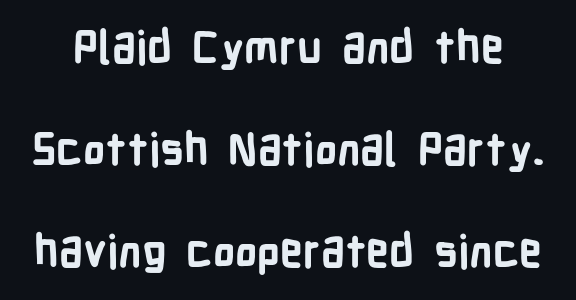
{"serif": "no", "italic": "no", "bold": "yes", "weight": "bold", "width": "condensed", "stroke_contrast": "low", "x_height": "medium", "monospaced": "no", "underline": "no", "line_spacing": "loose", "line_spacing_ratio": 2.27, "letter_spacing": "normal", "letter_spacing_em": 0.0, "glyph_px": 45}
